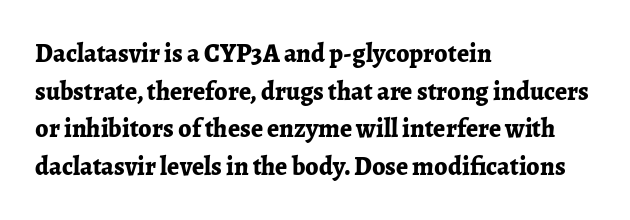
{"italic": "no", "bold": "yes", "underline": "no", "align": "left", "line_spacing": "normal", "line_spacing_ratio": 1.45, "letter_spacing": "normal", "letter_spacing_em": 0.0, "glyph_px": 26}
